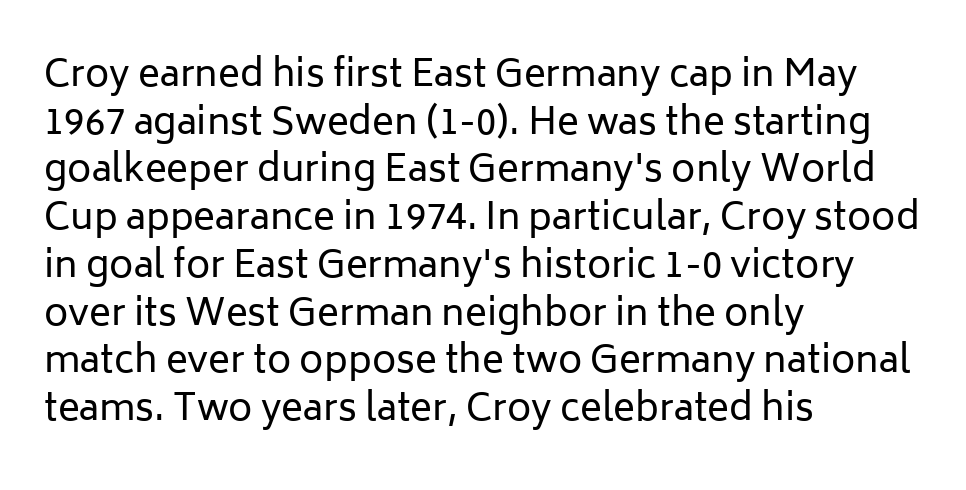
The image shows 37 px regular-weight sans-serif type, upright; set left-aligned, normal line spacing (1.29x), normal letter spacing, not underlined; low stroke contrast and a medium x-height.
